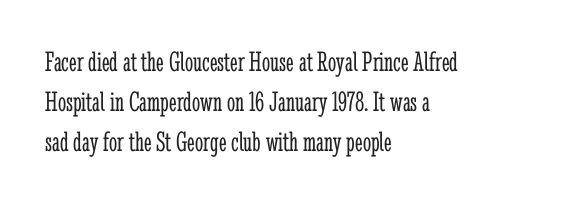
The image shows 29 px light, condensed serif type, upright; set left-aligned, normal line spacing (1.38x), normal letter spacing, not underlined; low stroke contrast and a medium x-height.
